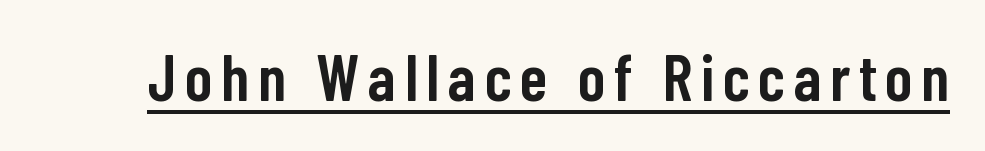
The image shows 65 px semibold, condensed sans-serif type, upright; set underlined; low stroke contrast and a medium x-height.
